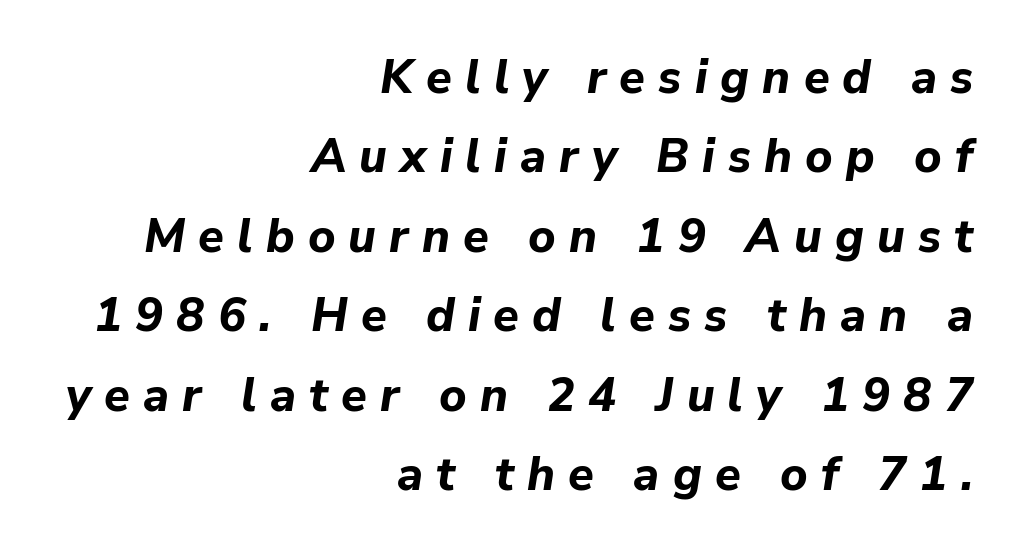
Q: Is the text bold? A: Yes.
Q: Is the text italic (slanted)? A: Yes, it leans right by about 9 degrees.
Q: Is the text underlined? A: No.
Q: How is the paragraph aligned? A: Right-aligned.
Q: Is the spacing between letters normal or unusually wide? A: Unusually wide.
Q: Is the spacing between lines tight, normal or loose? A: Normal.
Q: Width (condensed, normal, or wide)? A: Normal.
Q: Stroke contrast? A: Low.
Q: x-height? A: Medium.
Q: Monospaced? A: No.
